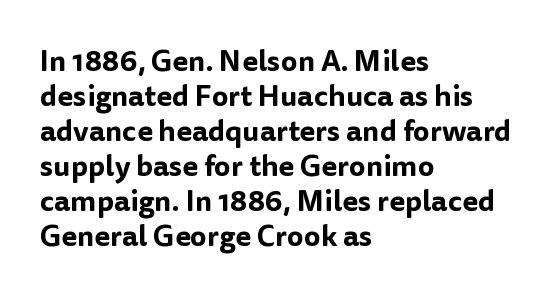
{"serif": "no", "italic": "no", "width": "normal", "stroke_contrast": "low", "x_height": "medium", "monospaced": "no", "underline": "no", "align": "left", "line_spacing_ratio": 1.21, "letter_spacing": "normal", "letter_spacing_em": 0.0, "glyph_px": 29}
